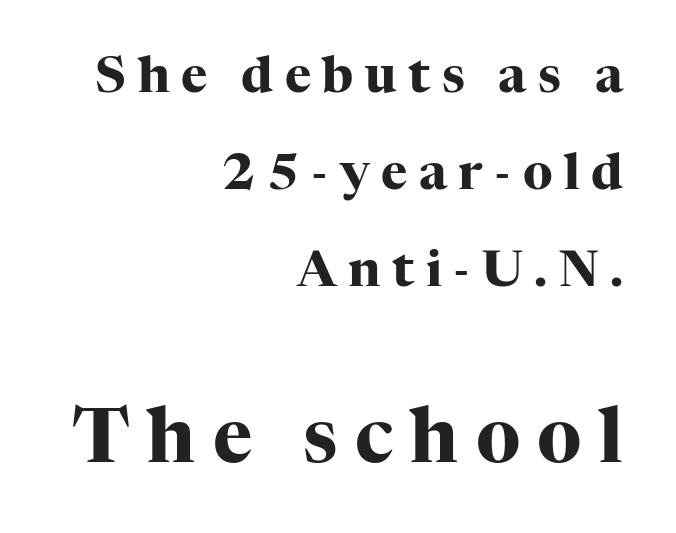
Q: Is the text bold? A: Yes.
Q: Is the text italic (slanted)? A: No, it is upright.
Q: Is the typeface a serif or a sans-serif typeface? A: Serif.
Q: Is the text underlined? A: No.
Q: How is the paragraph aligned? A: Right-aligned.
Q: Is the spacing between letters normal or unusually wide? A: Unusually wide.
Q: Is the spacing between lines tight, normal or loose? A: Loose.
Q: Which block of text is set in a larger size, the first (top) or the second (bottom)? A: The second (bottom) one.
Q: Width (condensed, normal, or wide)? A: Normal.
Q: Stroke contrast? A: High.
Q: x-height? A: Medium.
Q: Monospaced? A: No.
